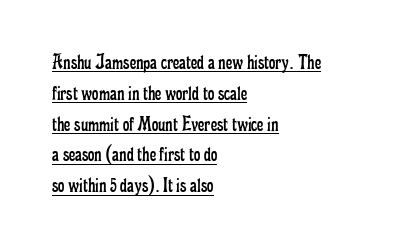
Q: Is the text bold? A: No.
Q: Is the text italic (slanted)? A: No, it is upright.
Q: Is the text underlined? A: Yes.
Q: How is the paragraph aligned? A: Left-aligned.
Q: Is the spacing between letters normal or unusually wide? A: Normal.
Q: Is the spacing between lines tight, normal or loose? A: Normal.
